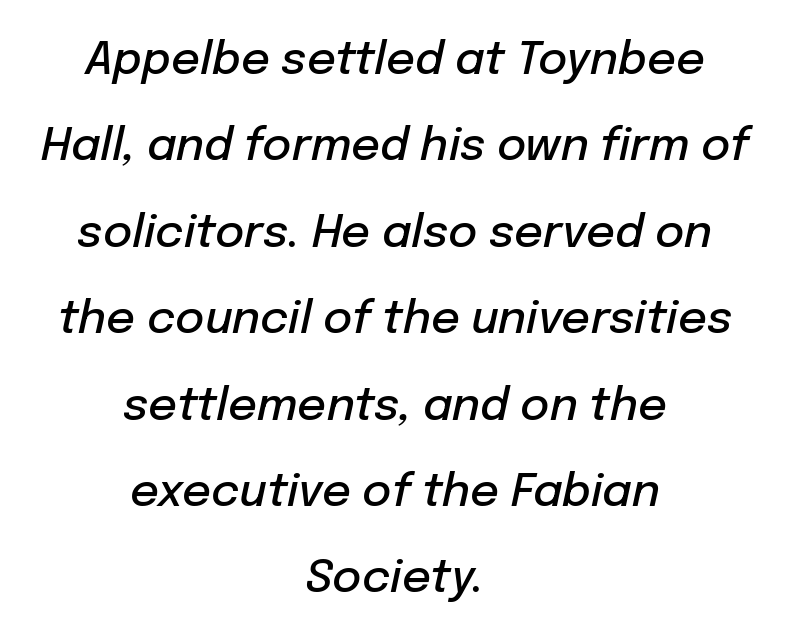
{"italic": "yes", "lean": "right", "slant_degrees": 12, "bold": "semi", "weight": "semibold", "width": "normal", "stroke_contrast": "low", "x_height": "medium", "monospaced": "no", "underline": "no", "align": "center", "line_spacing": "loose", "line_spacing_ratio": 1.92, "letter_spacing": "normal", "letter_spacing_em": 0.0, "glyph_px": 45}
